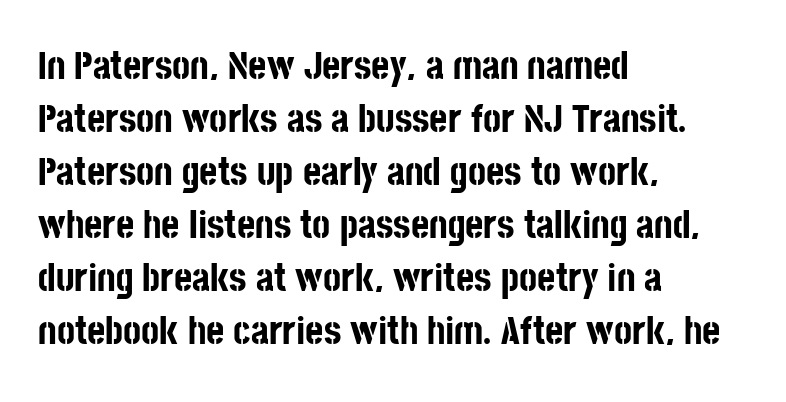
Q: Is the text bold? A: Yes.
Q: Is the text italic (slanted)? A: No, it is upright.
Q: Is the typeface a serif or a sans-serif typeface? A: Sans-serif.
Q: Is the text underlined? A: No.
Q: How is the paragraph aligned? A: Left-aligned.
Q: Is the spacing between letters normal or unusually wide? A: Normal.
Q: Is the spacing between lines tight, normal or loose? A: Normal.
Q: Width (condensed, normal, or wide)? A: Condensed.
Q: Stroke contrast? A: Low.
Q: x-height? A: Large.
Q: Monospaced? A: No.
